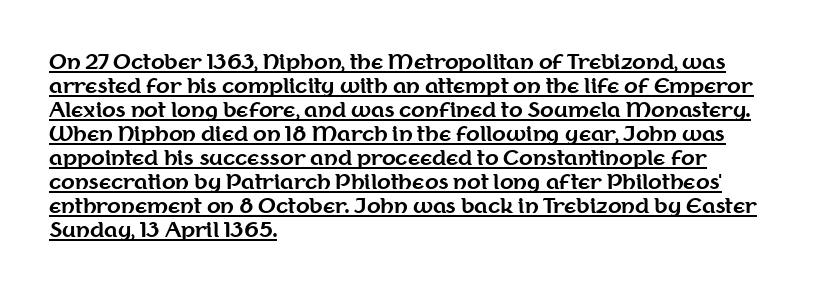
Q: Is the text bold? A: Yes.
Q: Is the text italic (slanted)? A: No, it is upright.
Q: Is the text underlined? A: Yes.
Q: How is the paragraph aligned? A: Left-aligned.
Q: Is the spacing between letters normal or unusually wide? A: Normal.
